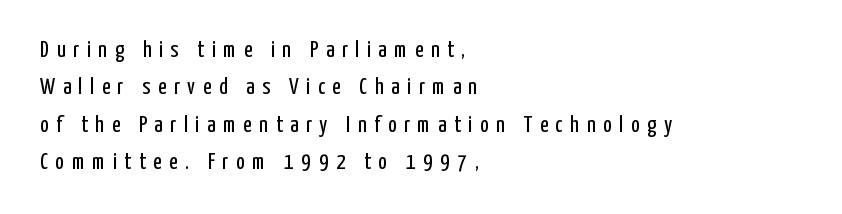
{"italic": "no", "bold": "no", "underline": "no", "align": "left", "line_spacing": "normal", "line_spacing_ratio": 1.62, "letter_spacing": "wide", "letter_spacing_em": 0.33, "glyph_px": 23}
